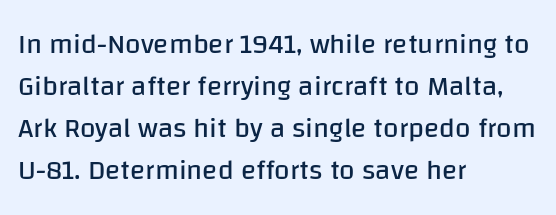
Posture: straight, roman, zero tilt. Compared with a centered layout, this one pins lines to the left instead. Look at the bottom of the vertical strokes: they stop flat, with no serifs. Standard letterfit; no display-style spreading of the glyphs. The weight would be labelled regular, book, light, or lighter still.
